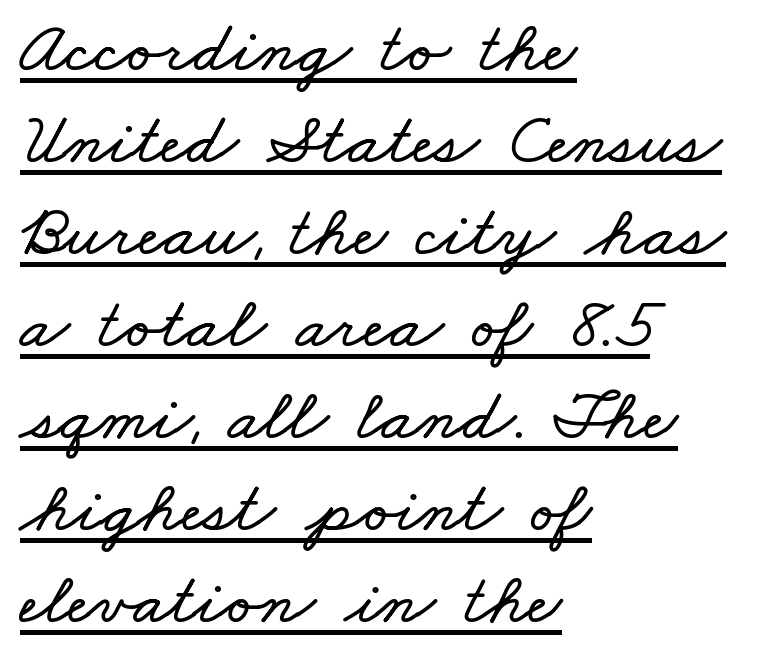
Honestly, the row spacing looks completely unremarkable. Short and long lines alike share a common starting point at left. A rule runs beneath these lines of type. The rendering keeps characters at their native spacing. These lines are rendered in a variable-pitch font.
